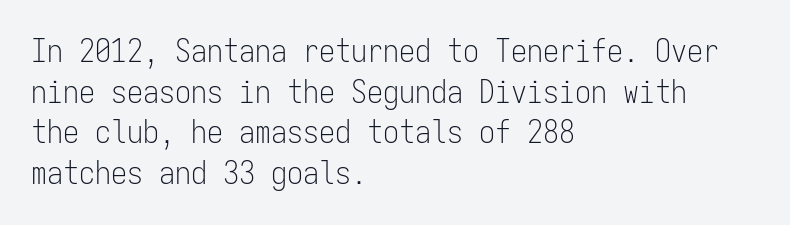
Q: Is the text bold? A: No.
Q: Is the text italic (slanted)? A: No, it is upright.
Q: Is the typeface a serif or a sans-serif typeface? A: Sans-serif.
Q: Is the text underlined? A: No.
Q: How is the paragraph aligned? A: Left-aligned.
Q: Is the spacing between letters normal or unusually wide? A: Normal.
Q: Is the spacing between lines tight, normal or loose? A: Normal.
Q: Width (condensed, normal, or wide)? A: Condensed.
Q: Stroke contrast? A: Low.
Q: x-height? A: Medium.
Q: Monospaced? A: Yes.
